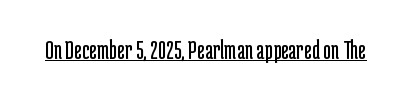
{"italic": "no", "bold": "no", "underline": "yes", "letter_spacing": "normal", "letter_spacing_em": 0.0, "glyph_px": 27}
